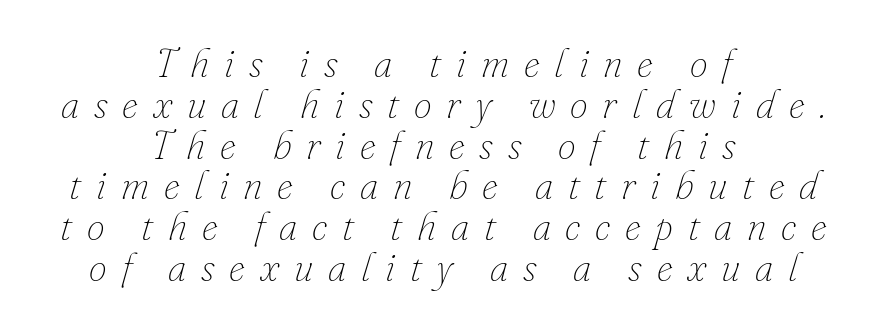
The image shows 40 px thin type, italic (leaning right); set centered, tight line spacing (1.02x), unusually wide letter spacing (+0.37 em), not underlined; low stroke contrast and a small x-height.
